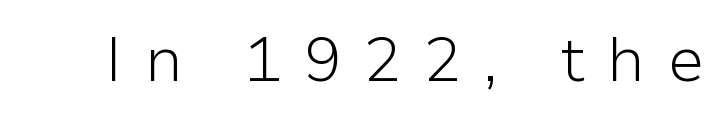
Think standard paragraph weight, or any step lighter than that. Has an underline been added? It has not. Spacing between characters has been opened up far beyond the box default. These lines are rendered in a variable-pitch font. It's the straight-up-and-down kind of type.
